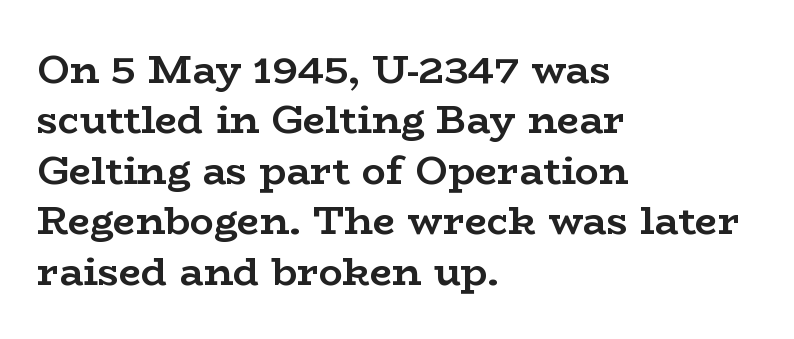
{"serif": "yes", "italic": "no", "bold": "yes", "weight": "semibold", "width": "wide", "stroke_contrast": "low", "x_height": "medium", "monospaced": "no", "underline": "no", "align": "left", "line_spacing": "normal", "line_spacing_ratio": 1.26, "letter_spacing": "normal", "letter_spacing_em": 0.0, "glyph_px": 40}
